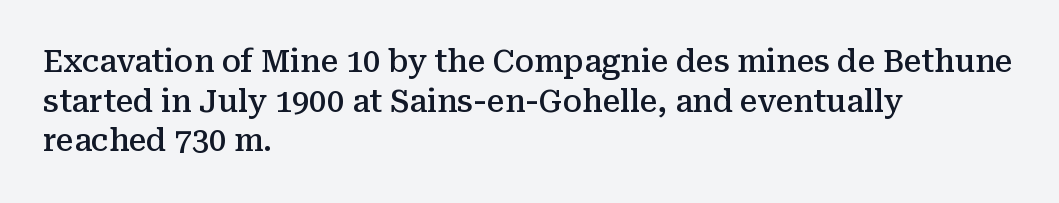
The image shows 31 px semibold serif type, upright; set left-aligned, normal line spacing (1.28x), normal letter spacing, not underlined; medium stroke contrast and a medium x-height.
